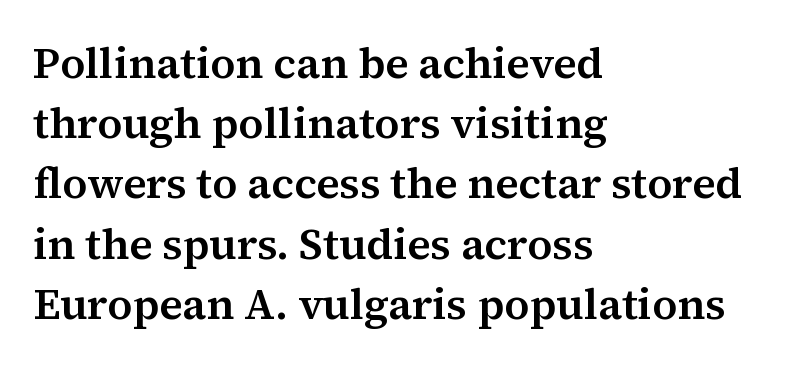
Q: Is the text italic (slanted)? A: No, it is upright.
Q: Is the typeface a serif or a sans-serif typeface? A: Serif.
Q: Is the text underlined? A: No.
Q: How is the paragraph aligned? A: Left-aligned.
Q: Is the spacing between letters normal or unusually wide? A: Normal.
Q: Is the spacing between lines tight, normal or loose? A: Normal.
Q: Width (condensed, normal, or wide)? A: Normal.
Q: Stroke contrast? A: Medium.
Q: x-height? A: Medium.
Q: Monospaced? A: No.
